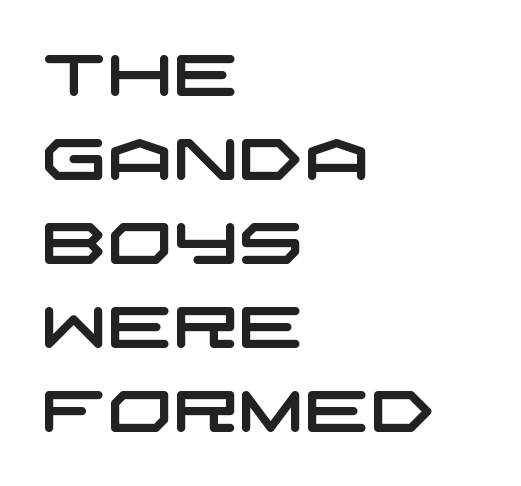
The image shows 58 px wide sans-serif type; set left-aligned, normal line spacing (1.45x), normal letter spacing, not underlined; low stroke contrast and a large x-height.
